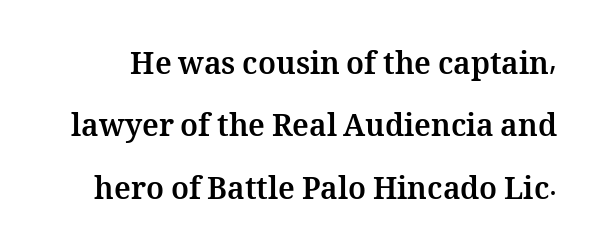
The rendering uses a large line-height, opening up the rows. Words appear dense and cohesive because spacing is normal. The area under the type is left untouched. Its strokes are broad and dark, the hallmark of bold type. Is this a fixed-width face? No — the glyphs have proportional, varying widths. Is there any slant? The stems are plumb.
